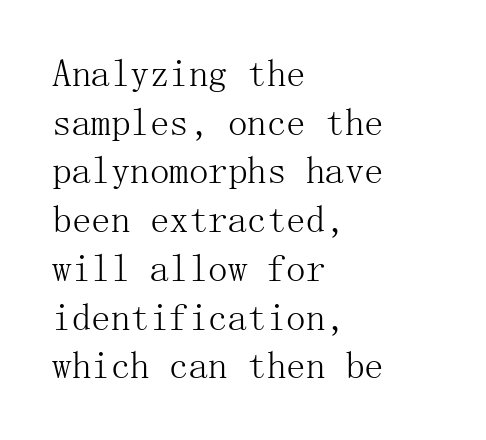
Q: Is the text bold? A: No.
Q: Is the text italic (slanted)? A: No, it is upright.
Q: Is the typeface a serif or a sans-serif typeface? A: Serif.
Q: Is the text underlined? A: No.
Q: How is the paragraph aligned? A: Left-aligned.
Q: Is the spacing between letters normal or unusually wide? A: Normal.
Q: Is the spacing between lines tight, normal or loose? A: Normal.
Q: Width (condensed, normal, or wide)? A: Normal.
Q: Stroke contrast? A: Medium.
Q: x-height? A: Medium.
